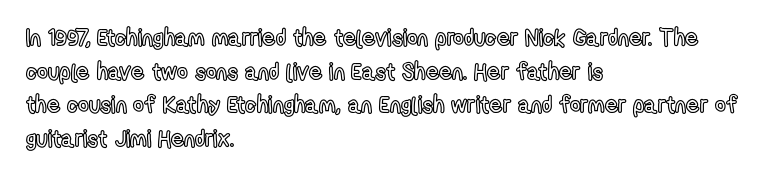
Q: Is the text italic (slanted)? A: No, it is upright.
Q: Is the text underlined? A: No.
Q: How is the paragraph aligned? A: Left-aligned.
Q: Is the spacing between letters normal or unusually wide? A: Normal.
Q: Is the spacing between lines tight, normal or loose? A: Normal.
